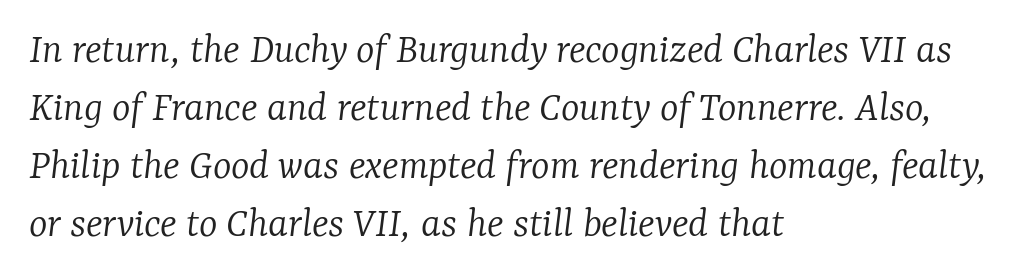
{"serif": "yes", "italic": "yes", "lean": "right", "slant_degrees": 7, "bold": "no", "weight": "light", "width": "normal", "stroke_contrast": "low", "x_height": "medium", "monospaced": "no", "underline": "no", "align": "left", "line_spacing": "normal", "line_spacing_ratio": 1.32, "letter_spacing": "normal", "letter_spacing_em": 0.0, "glyph_px": 44}
